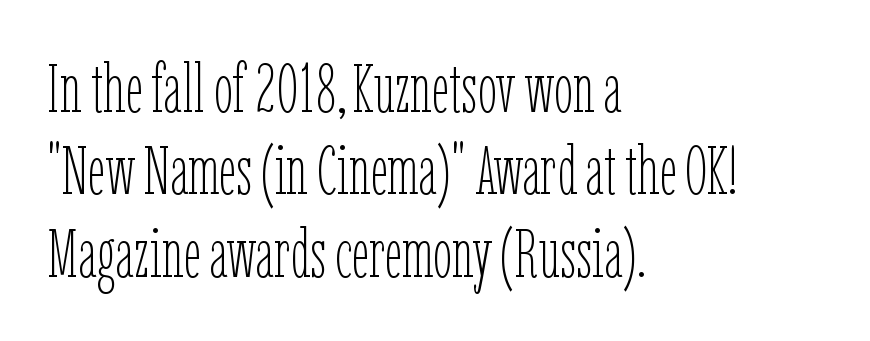
Q: Is the text bold? A: No.
Q: Is the text italic (slanted)? A: No, it is upright.
Q: Is the text underlined? A: No.
Q: How is the paragraph aligned? A: Left-aligned.
Q: Is the spacing between letters normal or unusually wide? A: Normal.
Q: Width (condensed, normal, or wide)? A: Condensed.
Q: Stroke contrast? A: Low.
Q: x-height? A: Medium.
Q: Monospaced? A: No.
